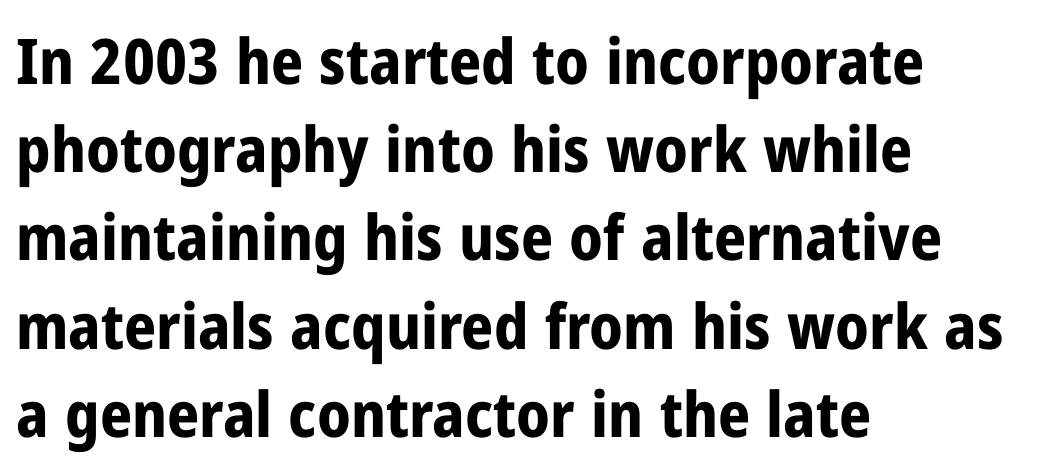
{"serif": "no", "italic": "no", "bold": "yes", "weight": "bold", "width": "condensed", "stroke_contrast": "low", "x_height": "medium", "monospaced": "no", "underline": "no", "align": "left", "line_spacing": "normal", "line_spacing_ratio": 1.4, "letter_spacing": "normal", "letter_spacing_em": 0.0, "glyph_px": 63}
